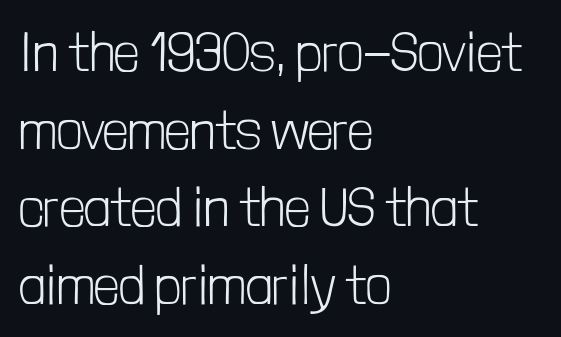
Honestly, the row spacing looks completely unremarkable. Varying glyph widths throughout — classic text-font behaviour. The face used here is rendered with its standard letterfit. A light-to-regular cut is what we see here. The type family on display is of the sans-serif kind. The lines are quadded left.
